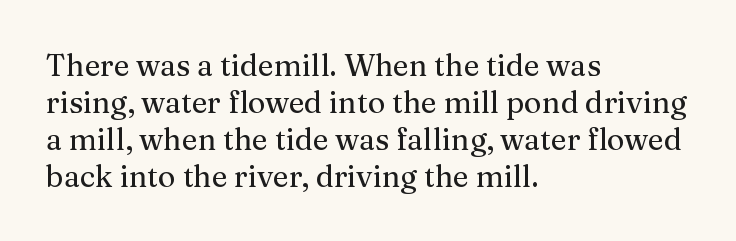
The image shows 30 px serif type, upright; set left-aligned, line spacing 1.23x, normal letter spacing, not underlined; medium stroke contrast and a medium x-height.
